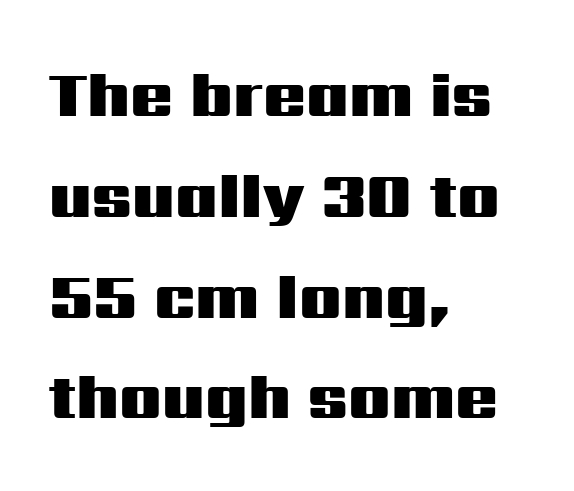
{"serif": "no", "italic": "no", "bold": "yes", "weight": "heavy", "width": "wide", "stroke_contrast": "medium", "x_height": "medium", "monospaced": "no", "underline": "no", "align": "left", "line_spacing": "normal", "line_spacing_ratio": 1.6, "letter_spacing": "normal", "letter_spacing_em": 0.0, "glyph_px": 63}
